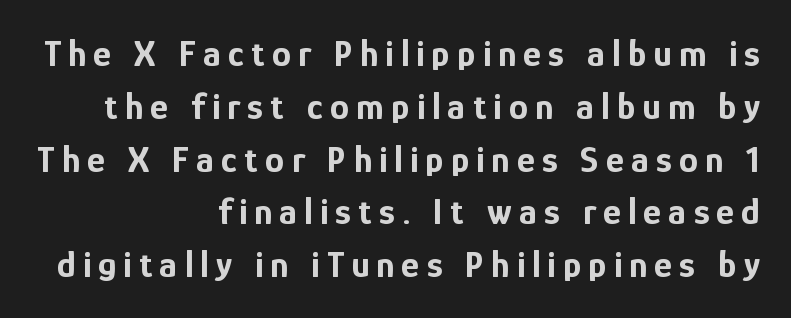
Q: Is the text bold? A: Yes.
Q: Is the text italic (slanted)? A: No, it is upright.
Q: Is the typeface a serif or a sans-serif typeface? A: Sans-serif.
Q: Is the text underlined? A: No.
Q: How is the paragraph aligned? A: Right-aligned.
Q: Is the spacing between lines tight, normal or loose? A: Normal.
Q: Width (condensed, normal, or wide)? A: Condensed.
Q: Stroke contrast? A: Low.
Q: x-height? A: Medium.
Q: Monospaced? A: No.
